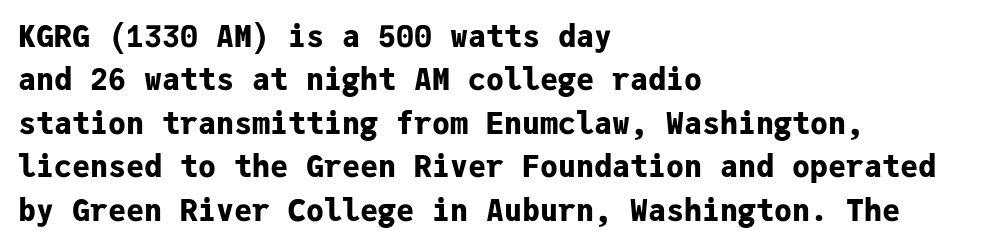
The image shows 30 px bold sans-serif type, upright, monospaced; set left-aligned, normal line spacing (1.45x), normal letter spacing, not underlined; low stroke contrast and a medium x-height.
